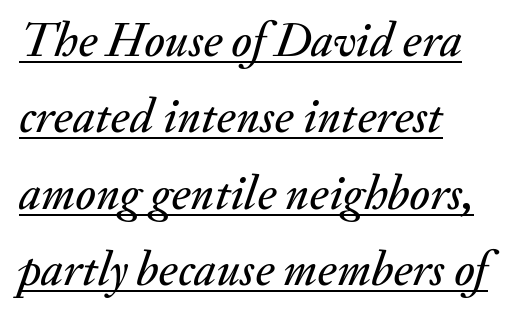
The image shows 48 px text type, italic (leaning right); set left-aligned, normal line spacing (1.59x), normal letter spacing, underlined; medium stroke contrast and a small x-height.
